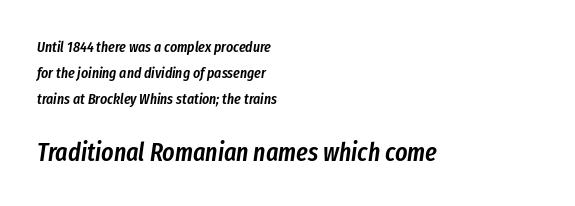
{"italic": "yes", "lean": "right", "slant_degrees": 8, "bold": "semi", "underline": "no", "align": "left", "line_spacing_ratio": 1.74, "letter_spacing": "normal", "letter_spacing_em": 0.0, "larger_block": "second", "size_ratio": 1.73, "glyph_px": 26}
